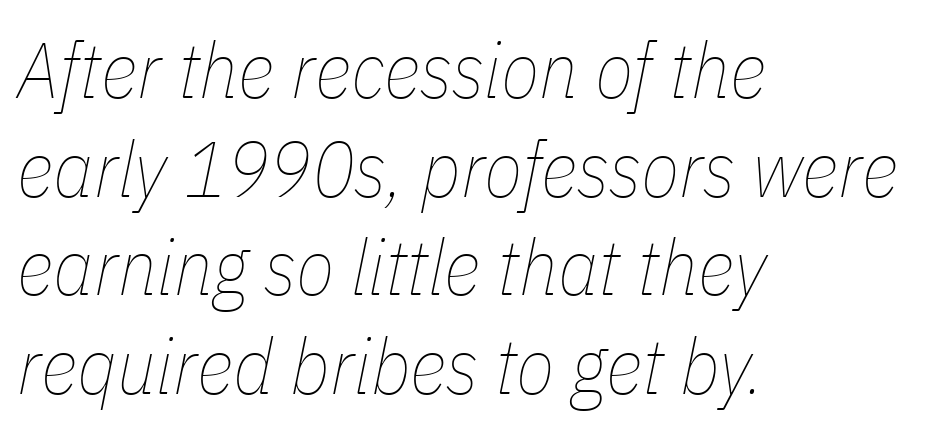
Q: Is the text bold? A: No.
Q: Is the text italic (slanted)? A: Yes, it leans right by about 11 degrees.
Q: Is the text underlined? A: No.
Q: How is the paragraph aligned? A: Left-aligned.
Q: Is the spacing between letters normal or unusually wide? A: Normal.
Q: Is the spacing between lines tight, normal or loose? A: Normal.
Q: Width (condensed, normal, or wide)? A: Condensed.
Q: Stroke contrast? A: Low.
Q: x-height? A: Medium.
Q: Monospaced? A: No.
